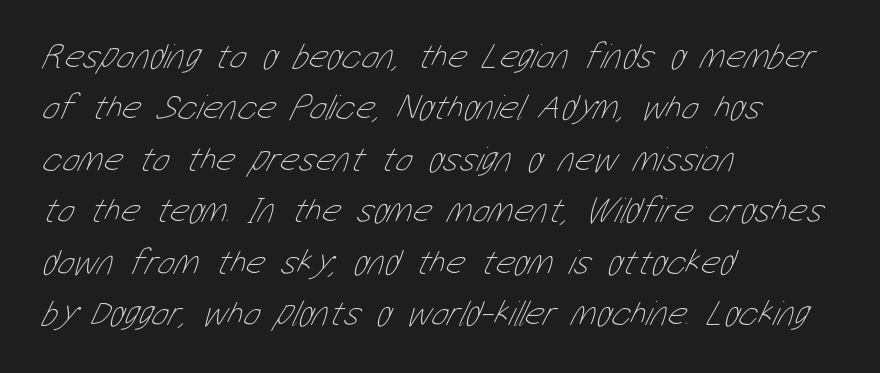
Q: Is the text bold? A: No.
Q: Is the text underlined? A: No.
Q: How is the paragraph aligned? A: Left-aligned.
Q: Is the spacing between letters normal or unusually wide? A: Normal.
Q: Is the spacing between lines tight, normal or loose? A: Normal.
Q: Width (condensed, normal, or wide)? A: Condensed.
Q: Stroke contrast? A: Low.
Q: x-height? A: Medium.
Q: Monospaced? A: No.
